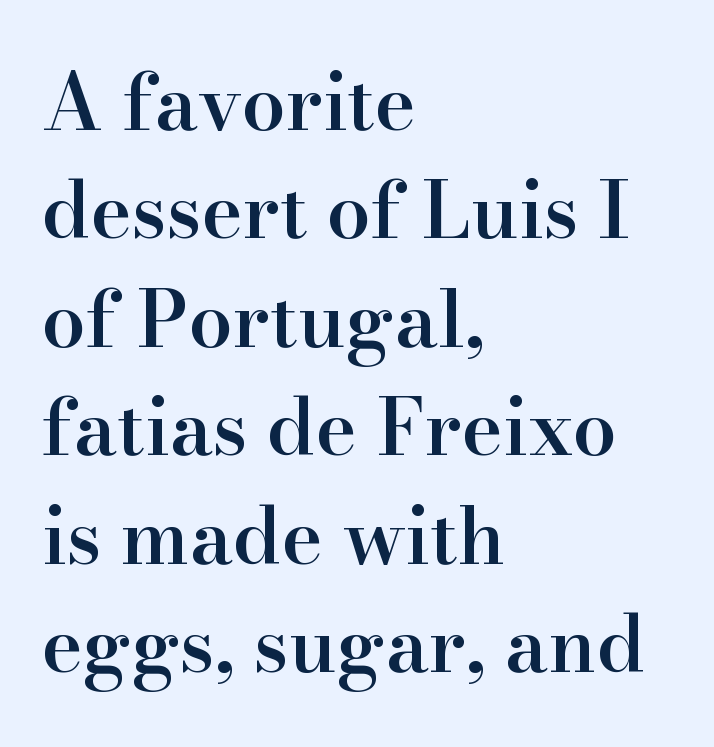
The image shows 78 px semibold serif type, upright; set left-aligned, normal line spacing (1.39x), normal letter spacing, not underlined; high stroke contrast and a small x-height.
